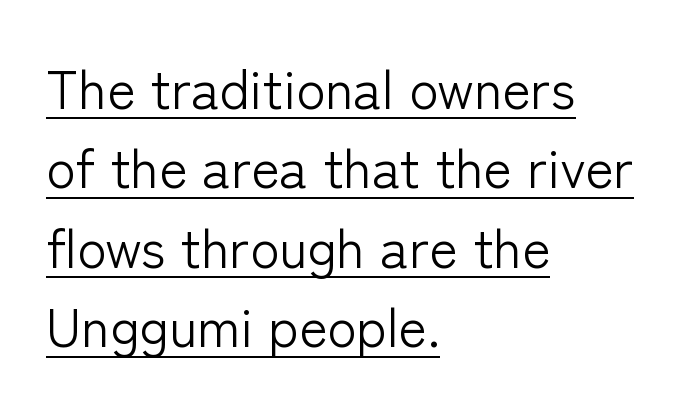
{"serif": "no", "italic": "no", "bold": "no", "weight": "light", "width": "normal", "stroke_contrast": "low", "x_height": "medium", "monospaced": "no", "underline": "yes", "align": "left", "line_spacing": "normal", "line_spacing_ratio": 1.47, "letter_spacing": "normal", "letter_spacing_em": 0.0, "glyph_px": 54}
